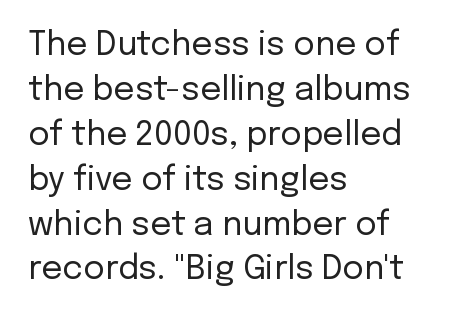
{"serif": "no", "italic": "no", "bold": "no", "weight": "regular", "width": "normal", "stroke_contrast": "low", "x_height": "medium", "monospaced": "no", "underline": "no", "align": "left", "line_spacing": "normal", "line_spacing_ratio": 1.36, "letter_spacing": "normal", "letter_spacing_em": 0.0, "glyph_px": 33}
